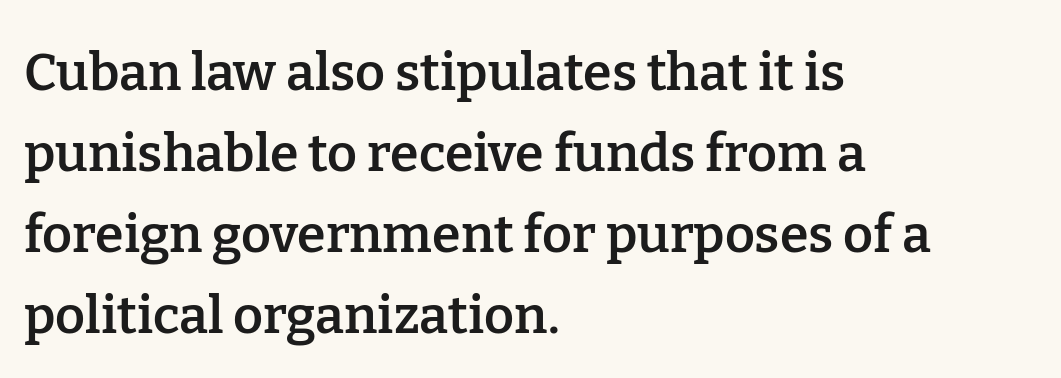
There is no visible air inserted between adjacent glyphs. Descenders hang freely into open space. Honestly, the row spacing looks completely unremarkable. Style check: upright.
